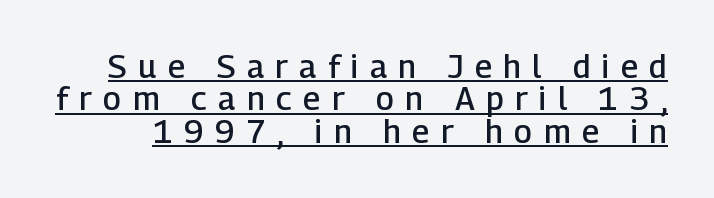
The rendering uses the underline text-decoration. You could not count columns in this text — the font is proportionally spaced. A bit beefed up — I'd call it semibold rather than bold. Upright lettering throughout.
